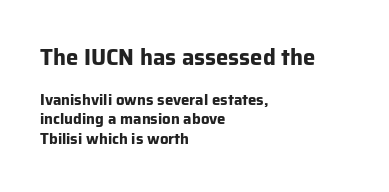
Q: Is the text bold? A: Yes.
Q: Is the text italic (slanted)? A: No, it is upright.
Q: Is the text underlined? A: No.
Q: How is the paragraph aligned? A: Left-aligned.
Q: Is the spacing between letters normal or unusually wide? A: Normal.
Q: Is the spacing between lines tight, normal or loose? A: Normal.
Q: Which block of text is set in a larger size, the first (top) or the second (bottom)? A: The first (top) one.
